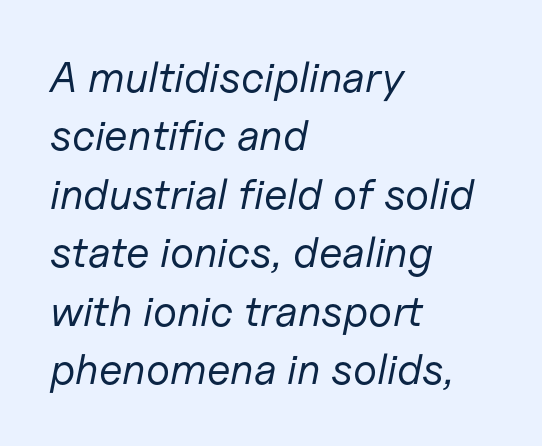
The space directly below the letters is spotless. These lines are set flush left with a ragged right edge. The block of text has a typical density, with ordinary space between rows. The rendering applies a slant to the glyphs. Between one letter and the next there's only the usual sliver of space. Each stroke keeps to a modest, everyday thickness or less.
